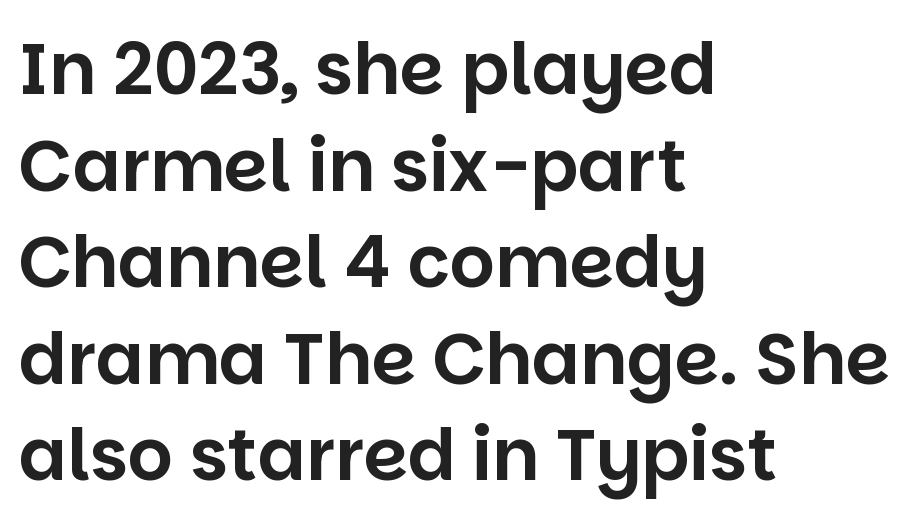
The image shows 71 px sans-serif type, upright; set left-aligned, normal line spacing (1.36x), normal letter spacing, not underlined; low stroke contrast and a large x-height.
